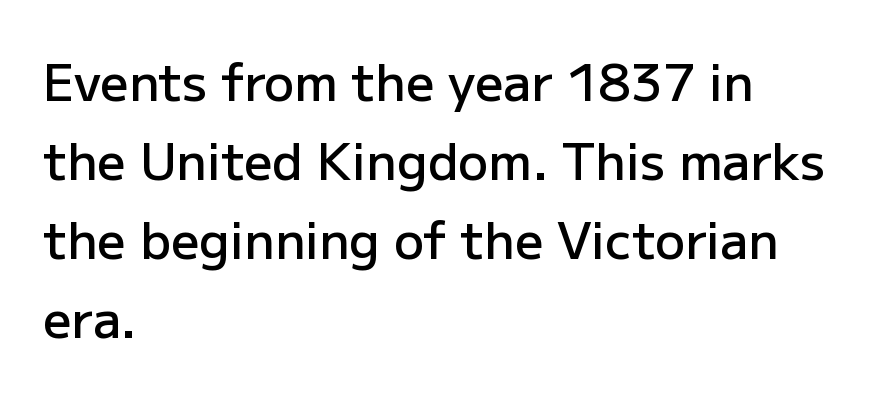
The image shows 50 px semibold sans-serif type, upright; set left-aligned, normal line spacing (1.58x), normal letter spacing, not underlined; low stroke contrast and a medium x-height.
